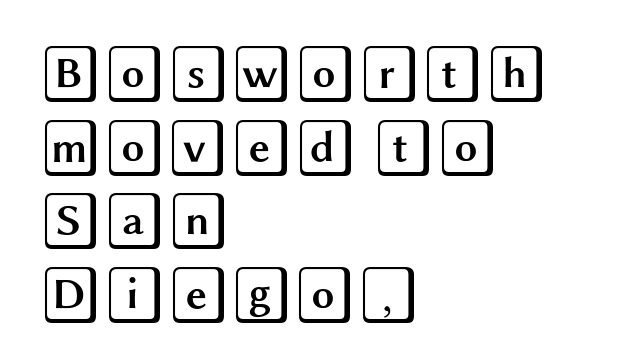
The image shows 58 px wide type, upright; set left-aligned, normal line spacing (1.27x), normal letter spacing, not underlined; a large x-height.
